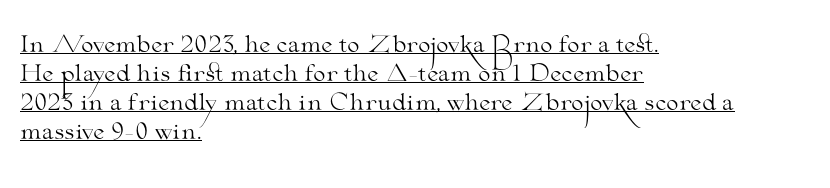
The image shows 22 px text type, upright; set left-aligned, normal line spacing (1.32x), normal letter spacing, underlined.
